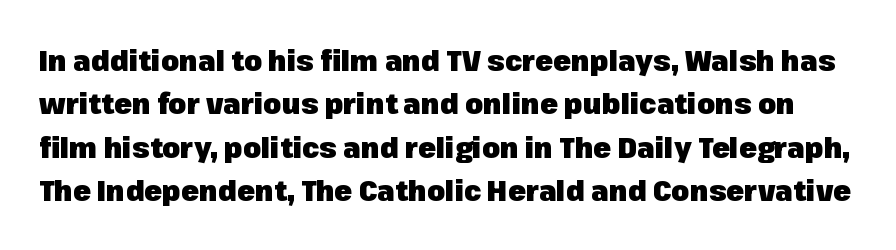
The image shows 29 px heavy sans-serif type, upright; set normal line spacing (1.5x), normal letter spacing, not underlined; low stroke contrast and a medium x-height.
